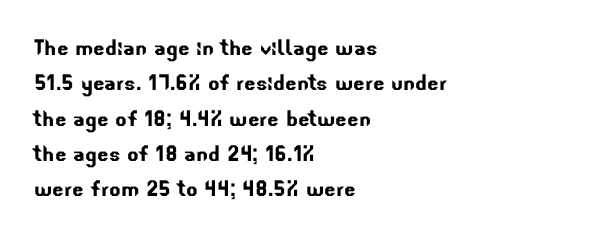
Leftover space on each line is placed entirely after the last word. Short note: letters normally spaced. The zone under the glyphs is completely vacant. What's the leading like? Ordinary, nothing unusual.
